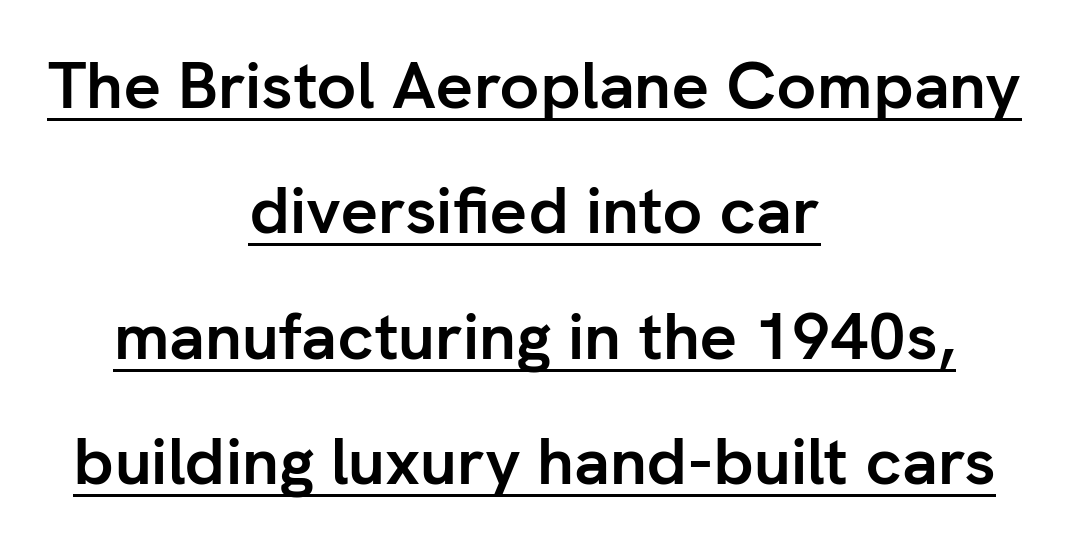
The image shows 66 px semibold sans-serif type, upright; set centered, loose line spacing (1.9x), normal letter spacing, underlined; low stroke contrast and a medium x-height.
